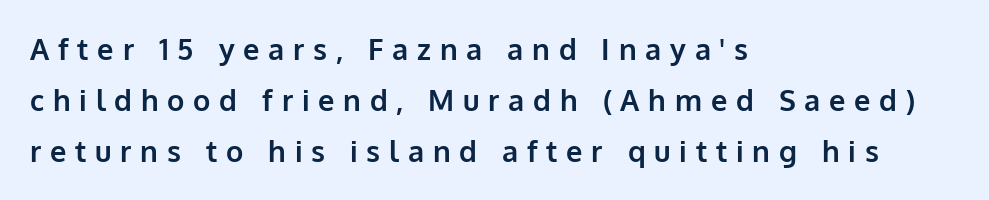
Q: Is the text bold? A: Yes.
Q: Is the text italic (slanted)? A: No, it is upright.
Q: Is the typeface a serif or a sans-serif typeface? A: Sans-serif.
Q: Is the text underlined? A: No.
Q: How is the paragraph aligned? A: Left-aligned.
Q: Is the spacing between letters normal or unusually wide? A: Unusually wide.
Q: Width (condensed, normal, or wide)? A: Normal.
Q: Stroke contrast? A: Low.
Q: x-height? A: Medium.
Q: Monospaced? A: No.
